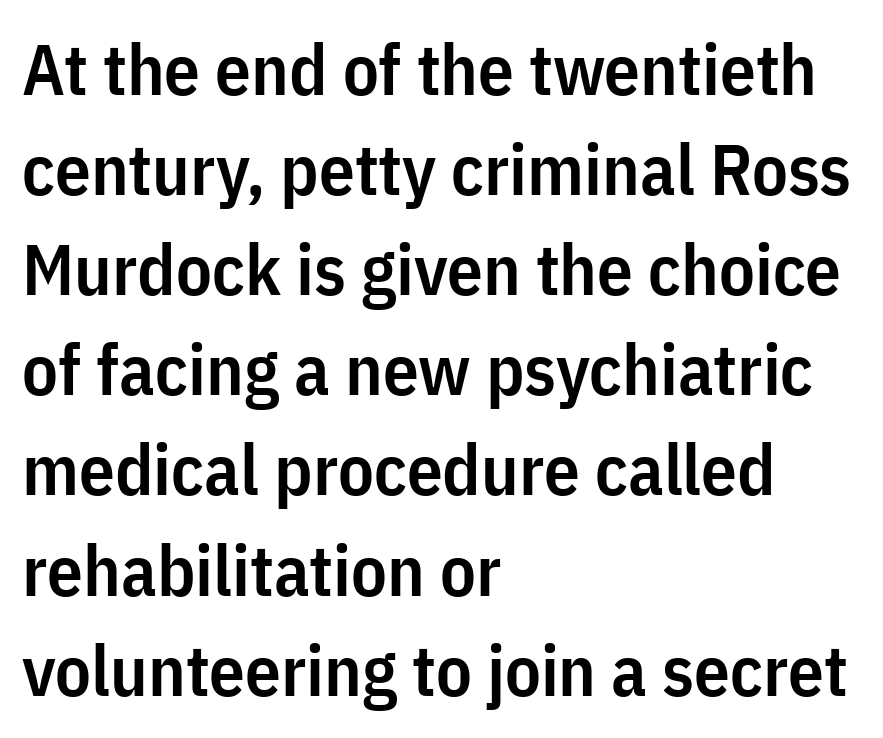
Q: Is the text bold? A: Semi-bold.
Q: Is the text italic (slanted)? A: No, it is upright.
Q: Is the typeface a serif or a sans-serif typeface? A: Sans-serif.
Q: Is the text underlined? A: No.
Q: How is the paragraph aligned? A: Left-aligned.
Q: Is the spacing between letters normal or unusually wide? A: Normal.
Q: Is the spacing between lines tight, normal or loose? A: Normal.
Q: Width (condensed, normal, or wide)? A: Condensed.
Q: Stroke contrast? A: Low.
Q: x-height? A: Medium.
Q: Monospaced? A: No.
